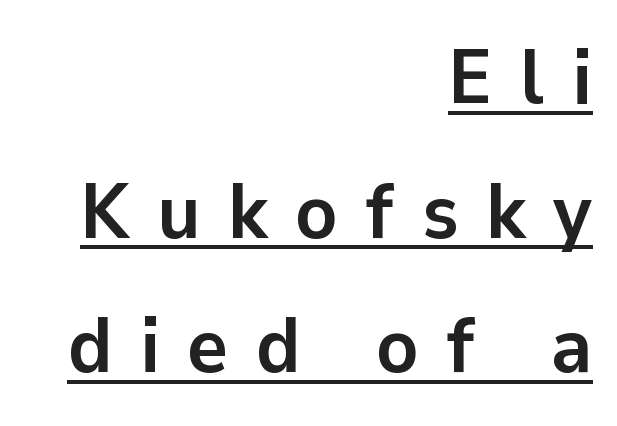
Which margin do the lines hug? The right one — the left edge is uneven. The specimen reads as upright at a glance. Type style note: lacks serifs. I'd describe the lettering as bold — thick and assertive.
